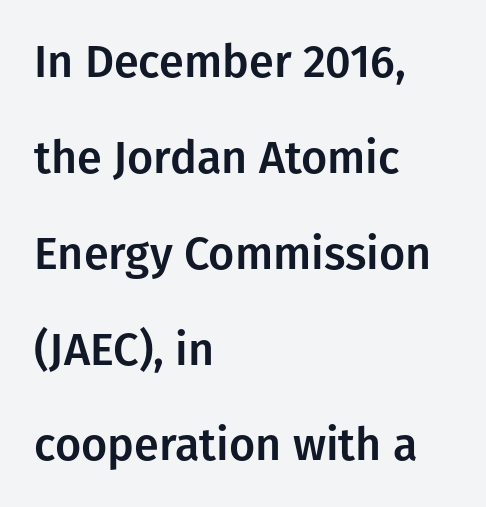
{"serif": "no", "italic": "no", "width": "normal", "stroke_contrast": "low", "x_height": "medium", "monospaced": "no", "underline": "no", "align": "left", "line_spacing": "loose", "line_spacing_ratio": 2.13, "letter_spacing": "normal", "letter_spacing_em": 0.0, "glyph_px": 45}
